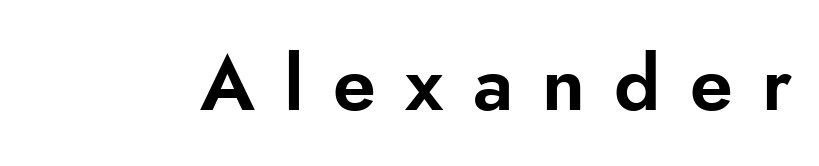
{"serif": "no", "italic": "no", "width": "normal", "stroke_contrast": "low", "x_height": "small", "monospaced": "no", "underline": "no", "letter_spacing": "wide", "letter_spacing_em": 0.38, "glyph_px": 77}
